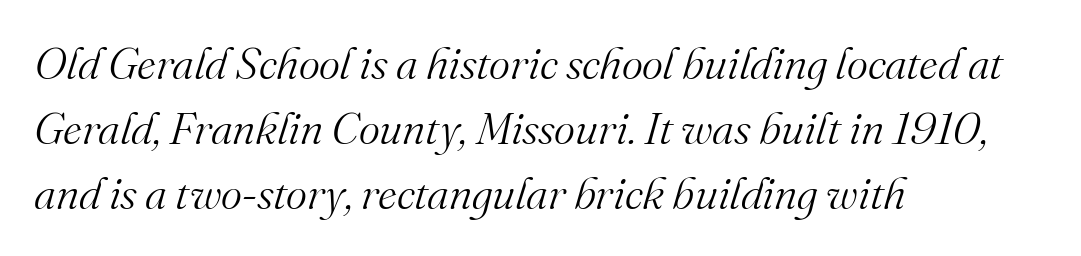
{"serif": "yes", "italic": "yes", "lean": "right", "slant_degrees": 16, "bold": "no", "weight": "light", "width": "normal", "stroke_contrast": "medium", "x_height": "small", "monospaced": "no", "underline": "no", "align": "left", "line_spacing": "normal", "line_spacing_ratio": 1.45, "letter_spacing": "normal", "letter_spacing_em": 0.0, "glyph_px": 45}
